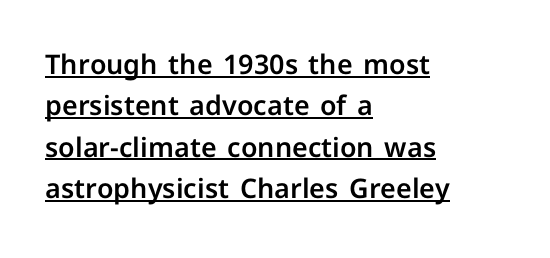
What's the leading like? Ordinary, nothing unusual. Teacher's note: observe the even left margin — that is flush-left alignment. This rendering features underlined lettering. The lettering holds an erect, upright posture throughout. Tracking value appears to be zero — textbook default spacing.
